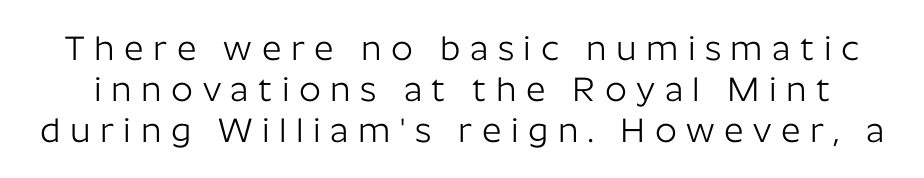
The image shows 34 px light sans-serif type, upright; set line spacing 1.2x, unusually wide letter spacing (+0.28 em), not underlined; low stroke contrast and a medium x-height.
